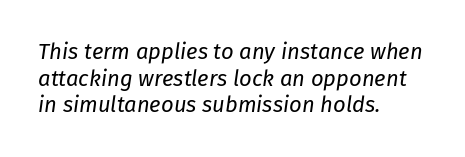
Slanted lettering throughout. Bold? No — there's no thickening of the strokes. The rendering anchors every line to the left-hand side. Beneath every word, the page is bare. Nobody touched the tracking dial on this one.
